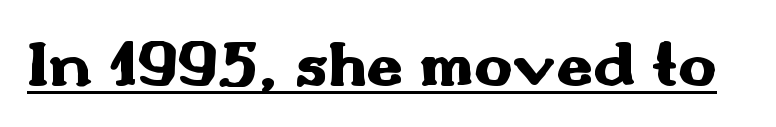
The image shows 65 px heavy, wide sans-serif type, upright; set normal letter spacing, underlined; medium stroke contrast and a small x-height.
